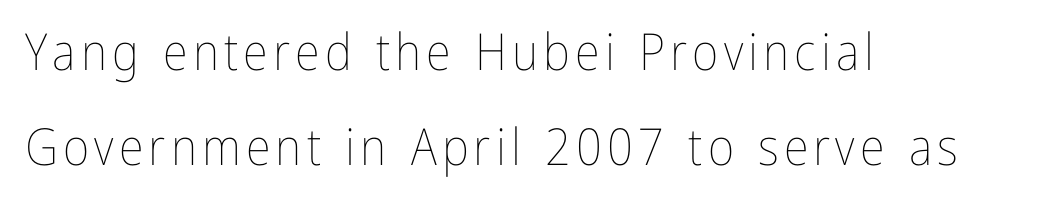
Italic: no, the glyphs are upright roman. A student would call this left alignment; a typographer would say flush left, rag right. Think standard paragraph weight, or any step lighter than that. Proportional: the letters do not fall into vertical columns. The specimen omits any rule beneath the text block's lines.
